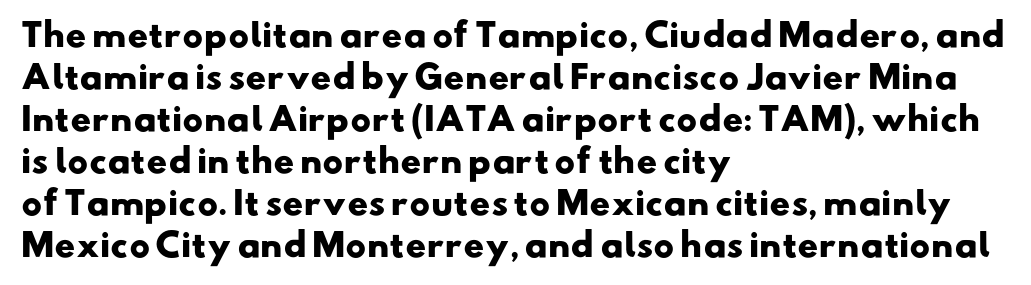
{"serif": "no", "bold": "yes", "weight": "heavy", "width": "wide", "stroke_contrast": "low", "x_height": "small", "monospaced": "no", "underline": "no", "align": "left", "line_spacing": "normal", "line_spacing_ratio": 1.31, "letter_spacing": "normal", "letter_spacing_em": 0.0, "glyph_px": 32}
